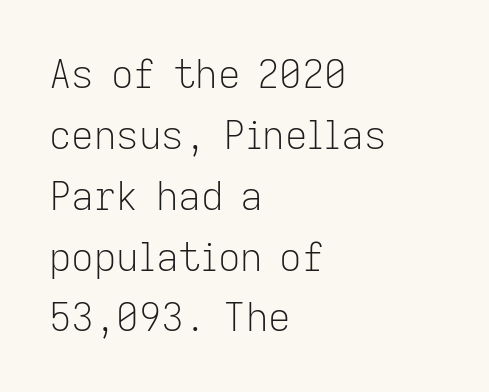
{"serif": "no", "italic": "no", "bold": "no", "weight": "light", "width": "normal", "stroke_contrast": "low", "x_height": "medium", "monospaced": "no", "underline": "no", "align": "left", "line_spacing": "normal", "line_spacing_ratio": 1.56, "letter_spacing": "normal", "letter_spacing_em": 0.0, "glyph_px": 39}
